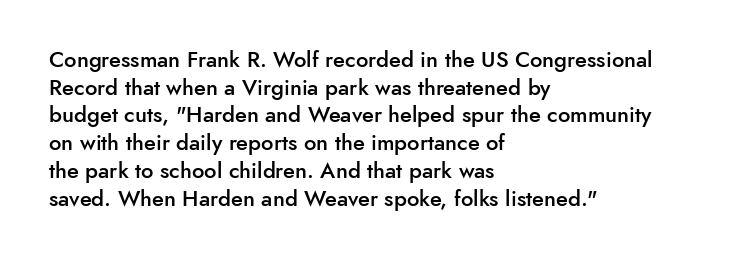
The image shows 22 px text type, upright; set left-aligned, normal line spacing (1.26x), normal letter spacing, not underlined.
